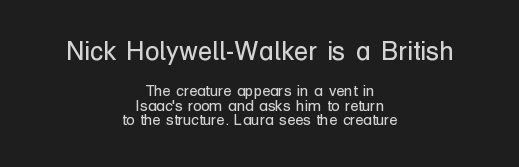
Q: Is the text bold? A: No.
Q: Is the text italic (slanted)? A: No, it is upright.
Q: Is the text underlined? A: No.
Q: How is the paragraph aligned? A: Centered.
Q: Is the spacing between letters normal or unusually wide? A: Normal.
Q: Is the spacing between lines tight, normal or loose? A: Tight.
Q: Which block of text is set in a larger size, the first (top) or the second (bottom)? A: The first (top) one.
